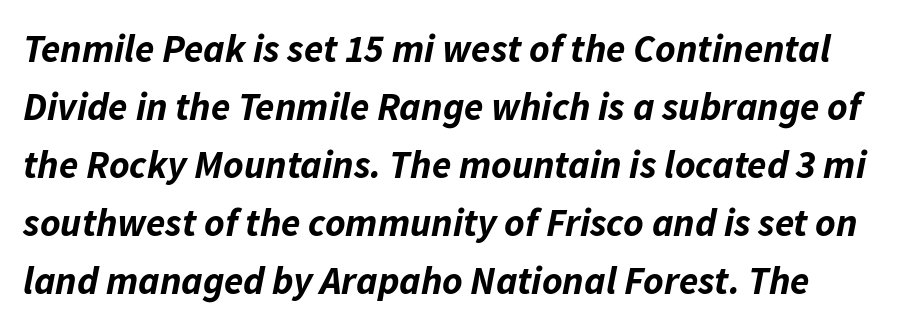
{"italic": "yes", "lean": "right", "slant_degrees": 11, "bold": "yes", "weight": "bold", "width": "normal", "stroke_contrast": "low", "x_height": "medium", "monospaced": "no", "underline": "no", "line_spacing": "normal", "line_spacing_ratio": 1.49, "letter_spacing": "normal", "letter_spacing_em": 0.0, "glyph_px": 39}
